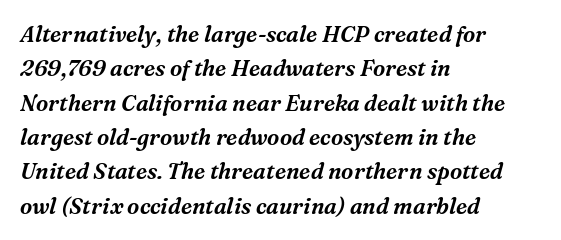
The axis of the letterforms is tilted away from vertical. Visually the block forms a straight wall on the left and a jagged coastline on the right. Has an underline been added? It has not. Is there much room between lines? A standard amount, neither cramped nor airy. Here the glyphs are tracked normally, forming tight word shapes.
